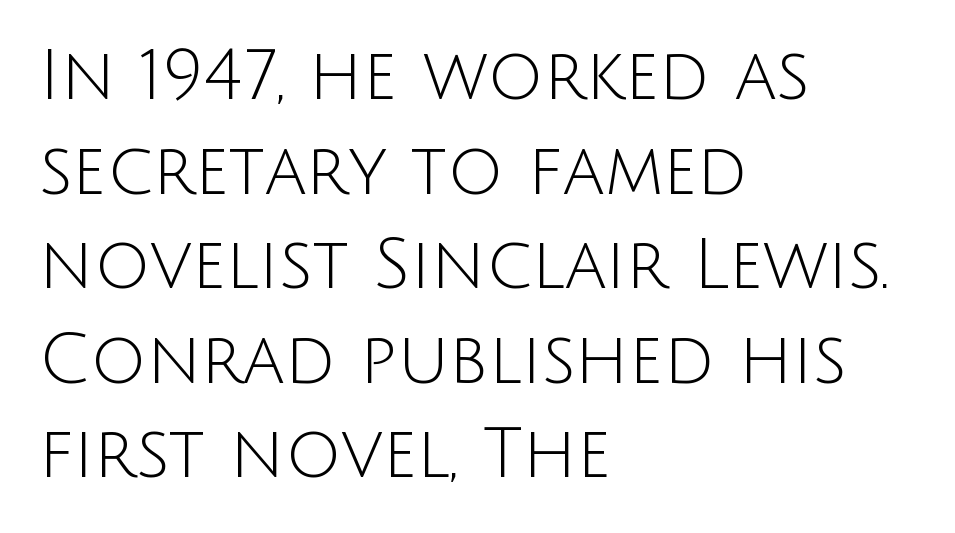
The image shows 69 px light sans-serif type, upright; set left-aligned, normal line spacing (1.37x), normal letter spacing, not underlined; low stroke contrast and a large x-height.
